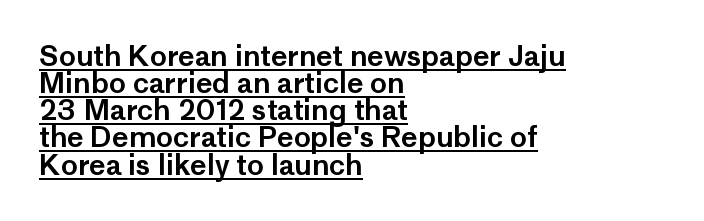
The leading is snug, giving the passage a crowded texture. The typesetter chose a ragged-right arrangement here. Here the glyphs are tracked normally, forming tight word shapes. The specimen includes a rule beneath the text block's lines. Type style note: lacks serifs.
